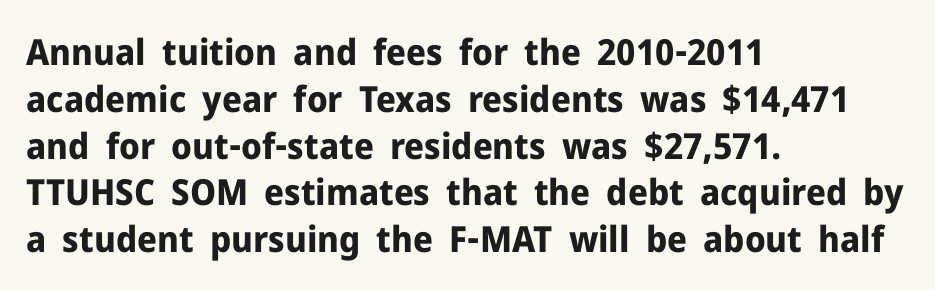
{"serif": "no", "italic": "no", "bold": "yes", "weight": "bold", "width": "normal", "stroke_contrast": "low", "x_height": "medium", "monospaced": "no", "underline": "no", "align": "left", "line_spacing": "normal", "line_spacing_ratio": 1.3, "letter_spacing": "normal", "letter_spacing_em": 0.0, "glyph_px": 36}
